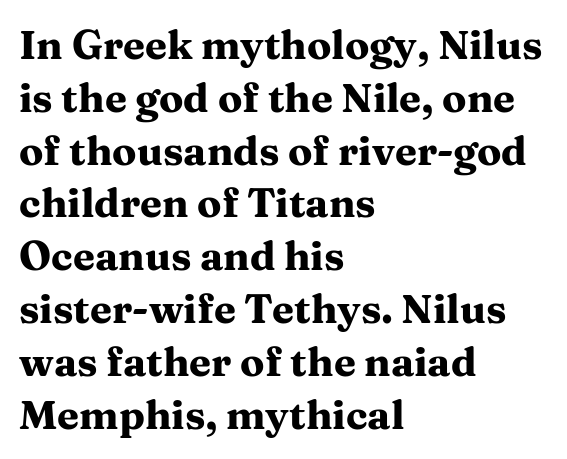
Q: Is the text bold? A: Yes.
Q: Is the text italic (slanted)? A: No, it is upright.
Q: Is the typeface a serif or a sans-serif typeface? A: Serif.
Q: Is the text underlined? A: No.
Q: How is the paragraph aligned? A: Left-aligned.
Q: Is the spacing between letters normal or unusually wide? A: Normal.
Q: Is the spacing between lines tight, normal or loose? A: Normal.
Q: Width (condensed, normal, or wide)? A: Wide.
Q: Stroke contrast? A: Medium.
Q: x-height? A: Medium.
Q: Monospaced? A: No.
